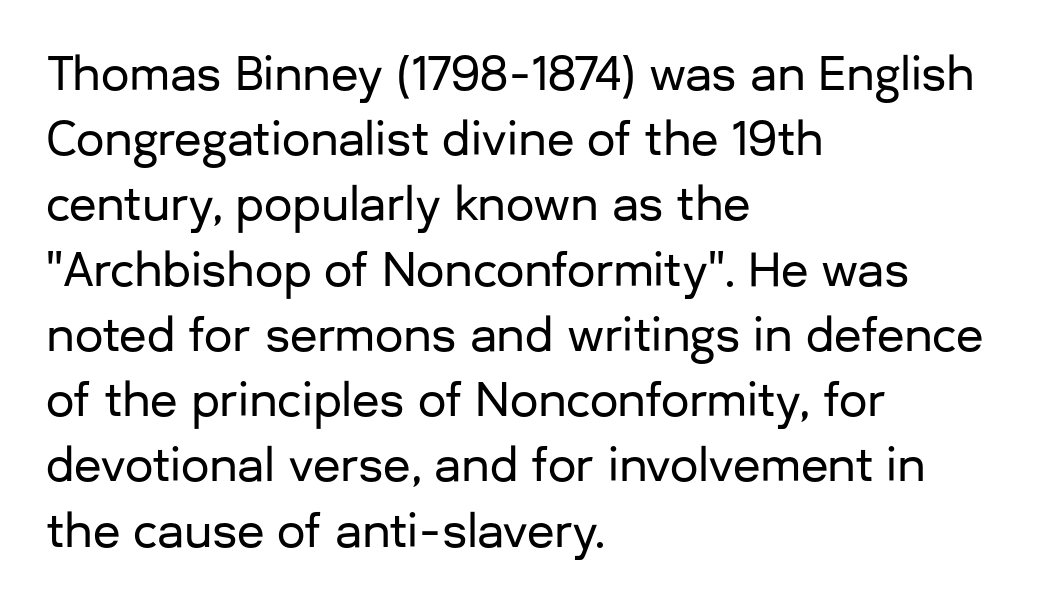
Only glyphs here, with clear space below each row. Tall strokes in this sample are plumb rather than angled. Line spacing here is normal. Is this a fixed-width face? No — the glyphs have proportional, varying widths. No feet cap the strokes, marking this as sans-serif type.
